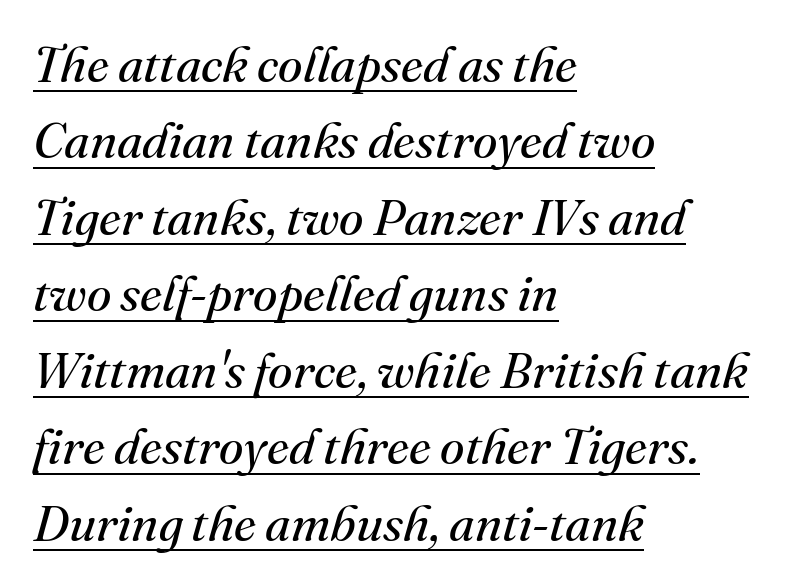
This is oblique type, the kind used for emphasis or titles. The leading is moderate, giving the passage an even texture. Think standard paragraph weight, or any step lighter than that. Each letter keeps its own natural width here, so spacing adapts to shape. Does extra space separate the letters? No, they use regular spacing. The typeface chosen for these lines features serifs.
